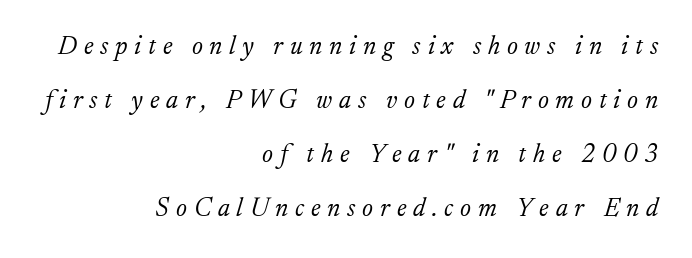
Q: Is the text bold? A: No.
Q: Is the text italic (slanted)? A: Yes, it leans right by about 17 degrees.
Q: Is the text underlined? A: No.
Q: How is the paragraph aligned? A: Right-aligned.
Q: Is the spacing between letters normal or unusually wide? A: Unusually wide.
Q: Is the spacing between lines tight, normal or loose? A: Loose.
